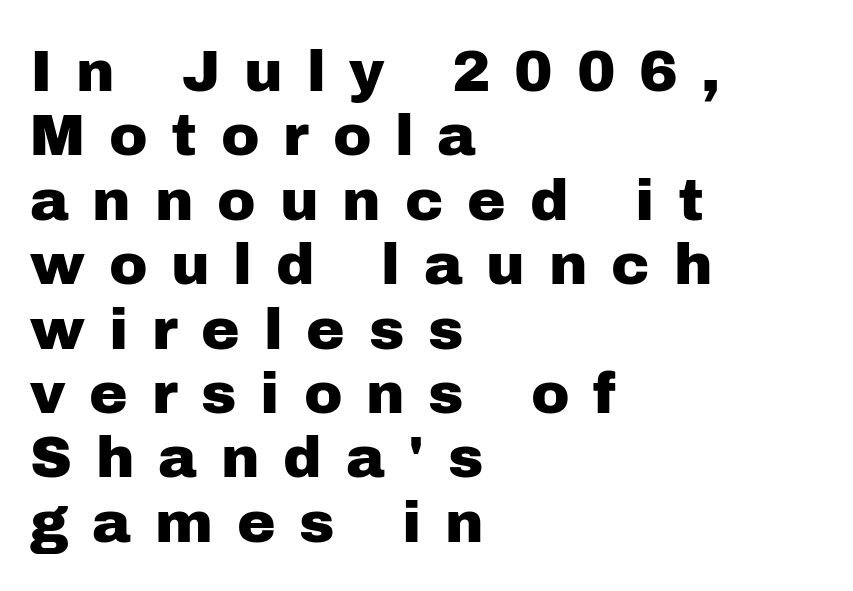
{"serif": "no", "italic": "no", "width": "normal", "stroke_contrast": "low", "x_height": "medium", "monospaced": "no", "underline": "no", "align": "left", "line_spacing": "tight", "line_spacing_ratio": 1.11, "letter_spacing": "wide", "letter_spacing_em": 0.41, "glyph_px": 58}
